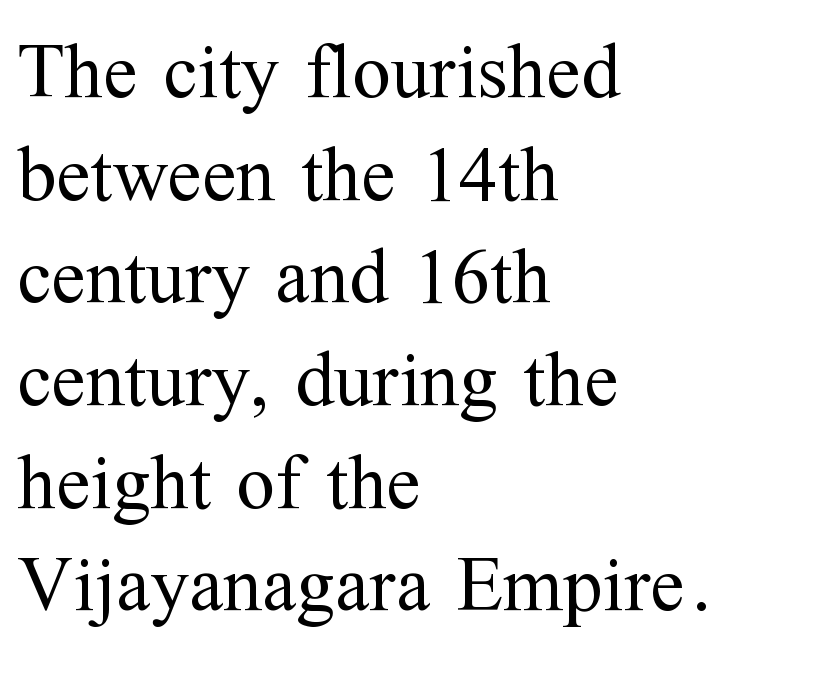
Nothing heavy about these letters — not bold at all. The tracking reads as untouched default to a designer's eye. Successive baselines arrive at the customary interval. Honestly, there is no underline to notice here at all.
